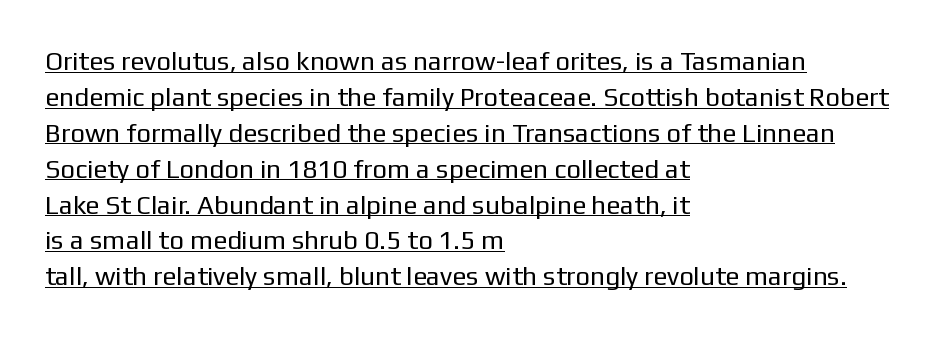
The image shows 26 px text type, upright; set left-aligned, normal line spacing (1.38x), normal letter spacing, underlined.
